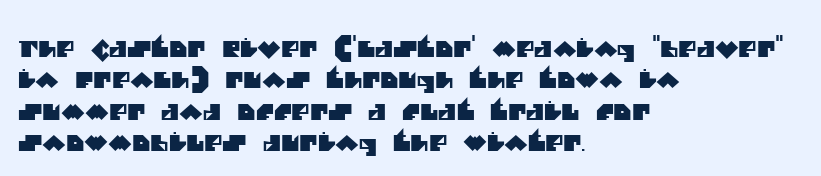
{"underline": "no", "align": "left", "line_spacing": "normal", "line_spacing_ratio": 1.43, "letter_spacing": "normal", "letter_spacing_em": 0.0, "glyph_px": 22}
